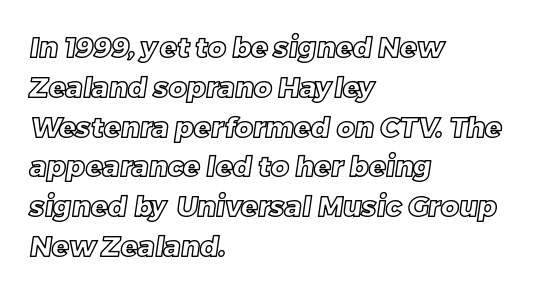
Q: Is the text underlined? A: No.
Q: How is the paragraph aligned? A: Left-aligned.
Q: Is the spacing between letters normal or unusually wide? A: Normal.
Q: Is the spacing between lines tight, normal or loose? A: Normal.
Q: Width (condensed, normal, or wide)? A: Normal.
Q: x-height? A: Large.
Q: Monospaced? A: No.
